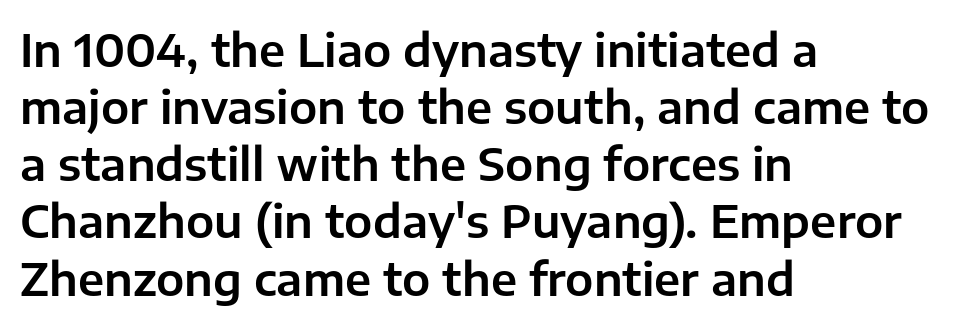
{"serif": "no", "italic": "no", "width": "normal", "stroke_contrast": "low", "x_height": "medium", "monospaced": "no", "underline": "no", "align": "left", "line_spacing": "normal", "line_spacing_ratio": 1.27, "letter_spacing": "normal", "letter_spacing_em": 0.0, "glyph_px": 45}
